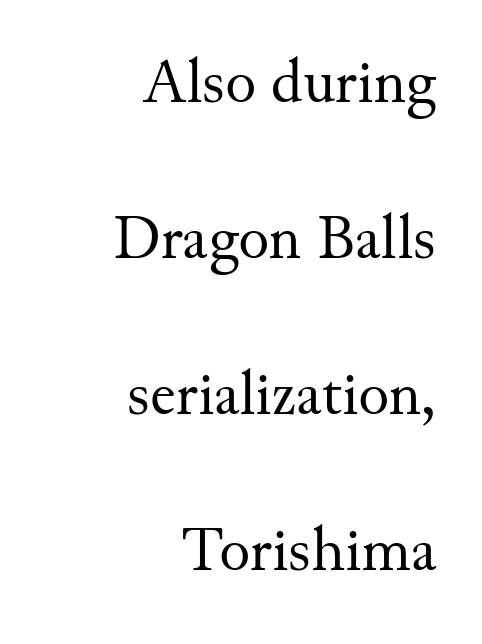
The image shows 64 px regular-weight serif type, upright; set right-aligned, loose line spacing (2.44x), normal letter spacing, not underlined; medium stroke contrast and a small x-height.
